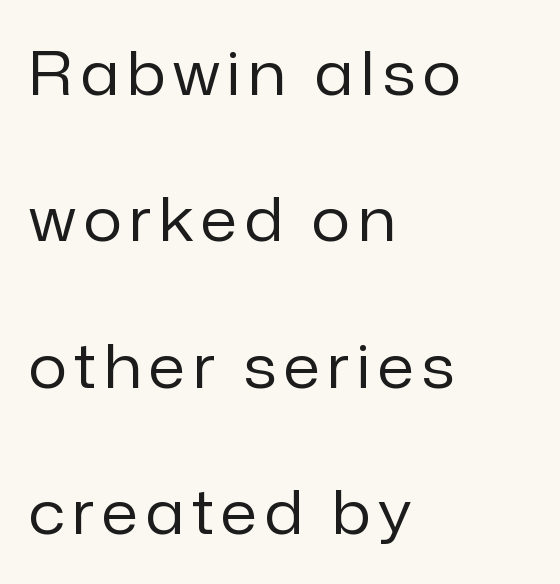
The image shows 60 px regular-weight sans-serif type, upright; set left-aligned, loose line spacing (2.44x), not underlined; low stroke contrast and a medium x-height.
